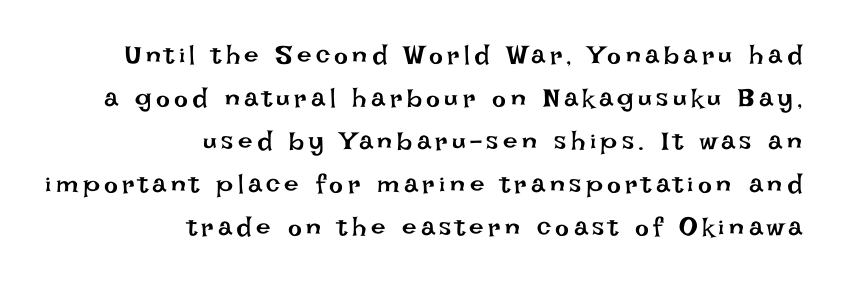
The image shows 26 px text type, upright; set right-aligned, normal line spacing (1.65x), not underlined.
